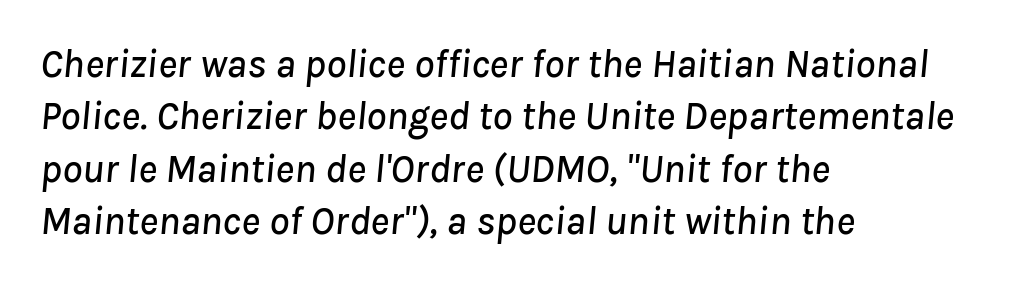
Q: Is the text italic (slanted)? A: Yes, it leans right by about 8 degrees.
Q: Is the text underlined? A: No.
Q: How is the paragraph aligned? A: Left-aligned.
Q: Is the spacing between letters normal or unusually wide? A: Normal.
Q: Is the spacing between lines tight, normal or loose? A: Normal.
Q: Width (condensed, normal, or wide)? A: Normal.
Q: Stroke contrast? A: Low.
Q: x-height? A: Medium.
Q: Monospaced? A: No.
